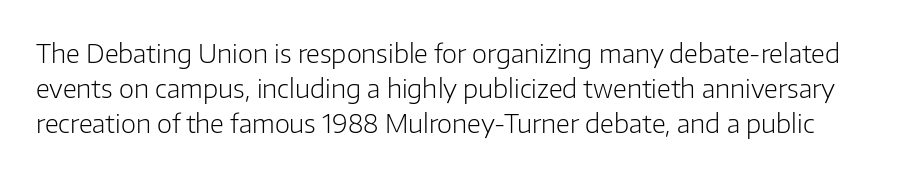
The image shows 26 px text type, upright; set normal line spacing (1.35x), normal letter spacing, not underlined.
